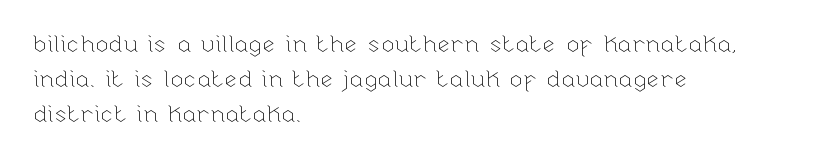
{"italic": "no", "bold": "no", "underline": "no", "align": "left", "line_spacing": "normal", "line_spacing_ratio": 1.46, "letter_spacing": "normal", "letter_spacing_em": 0.0, "glyph_px": 24}
